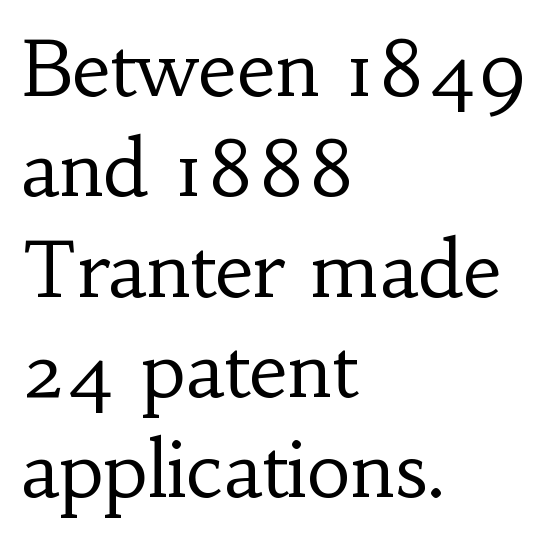
Q: Is the text bold? A: No.
Q: Is the text italic (slanted)? A: No, it is upright.
Q: Is the typeface a serif or a sans-serif typeface? A: Serif.
Q: Is the text underlined? A: No.
Q: How is the paragraph aligned? A: Left-aligned.
Q: Is the spacing between letters normal or unusually wide? A: Normal.
Q: Is the spacing between lines tight, normal or loose? A: Normal.
Q: Width (condensed, normal, or wide)? A: Normal.
Q: Stroke contrast? A: Low.
Q: x-height? A: Small.
Q: Monospaced? A: No.
